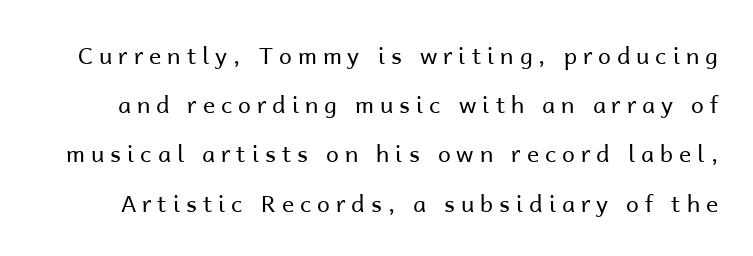
The image shows 23 px text type, upright; set loose line spacing (2.14x), unusually wide letter spacing (+0.26 em), not underlined.
